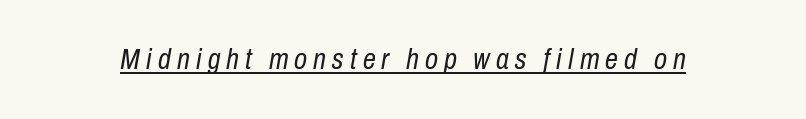
The image shows 29 px regular-weight, condensed type, italic (leaning right); set unusually wide letter spacing (+0.21 em), underlined; low stroke contrast and a medium x-height.
